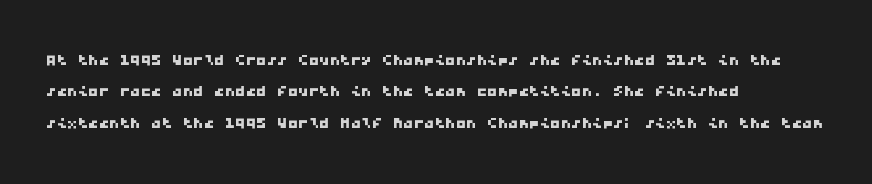
{"underline": "no", "align": "left", "line_spacing": "normal", "line_spacing_ratio": 1.49, "letter_spacing": "normal", "letter_spacing_em": 0.0, "glyph_px": 21}
